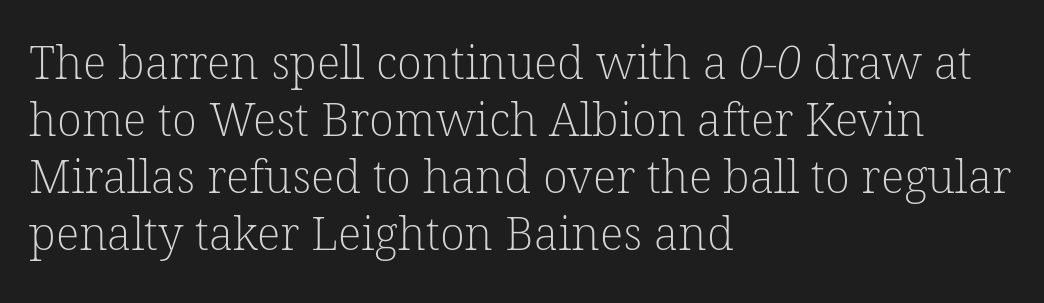
Q: Is the text bold? A: No.
Q: Is the typeface a serif or a sans-serif typeface? A: Serif.
Q: Is the text underlined? A: No.
Q: How is the paragraph aligned? A: Left-aligned.
Q: Is the spacing between letters normal or unusually wide? A: Normal.
Q: Width (condensed, normal, or wide)? A: Normal.
Q: Stroke contrast? A: Low.
Q: x-height? A: Medium.
Q: Monospaced? A: No.
